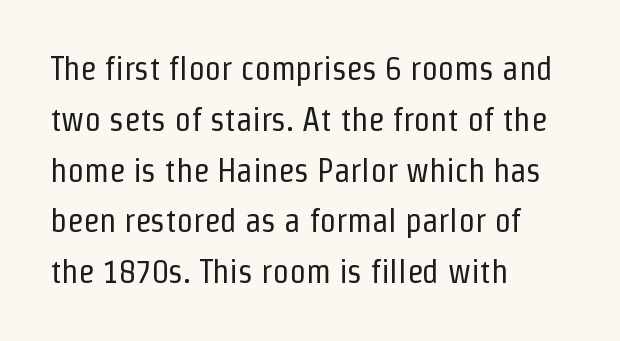
{"serif": "no", "italic": "no", "bold": "no", "weight": "regular", "width": "condensed", "stroke_contrast": "low", "x_height": "medium", "monospaced": "no", "underline": "no", "align": "left", "line_spacing": "normal", "line_spacing_ratio": 1.54, "letter_spacing": "normal", "letter_spacing_em": 0.0, "glyph_px": 33}
